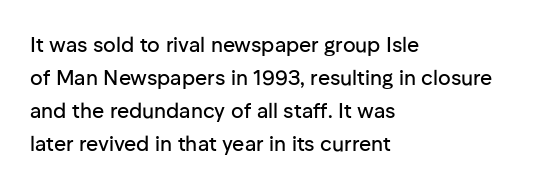
Do the letters lean? They stand straight. You could call the tracking neutral — neither tight nor loose. The passage shown is not underscored anywhere. The ragged edge is on the right, which tells us the setting is flush left. Students, observe: this is what conventionally led text looks like.
